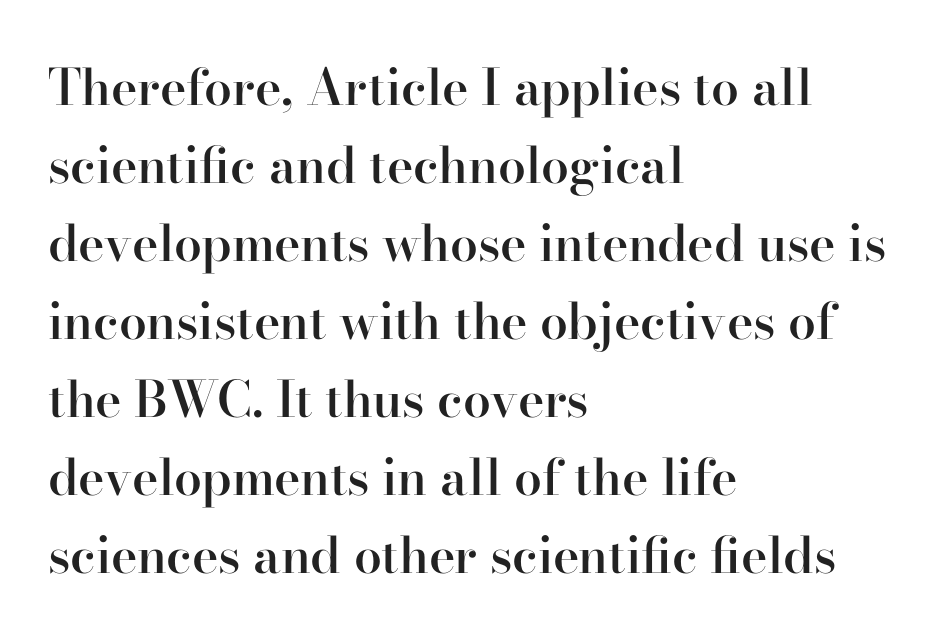
What stands out about the letter spacing? Nothing — it is the standard amount. The gap between lines stays unmarked. Each line starts at the same left margin while the right side varies. I'd call this a serif setting — the letters wear small feet.
